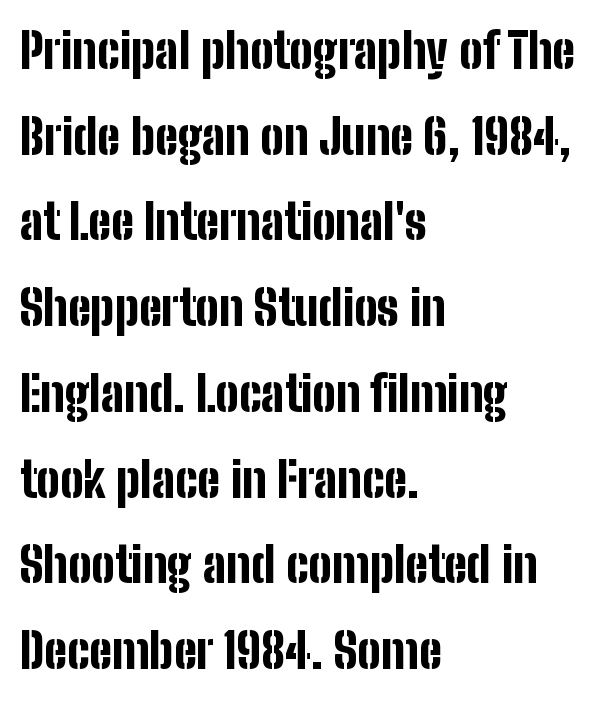
Spacing between characters is what you'd get straight out of the box. The glyphs have the mass of a bold cut. The font family rendered here belongs to the sans-serif group. Nope, not italic — everything's standing straight. Is the block centered? No — it sits flush against the left margin. A typesetter would call this proportional, since set widths differ per character.
